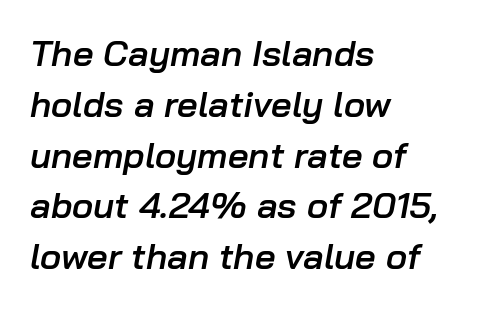
Q: Is the text bold? A: Semi-bold.
Q: Is the text italic (slanted)? A: Yes, it leans right by about 10 degrees.
Q: Is the text underlined? A: No.
Q: How is the paragraph aligned? A: Left-aligned.
Q: Is the spacing between letters normal or unusually wide? A: Normal.
Q: Is the spacing between lines tight, normal or loose? A: Normal.
Q: Width (condensed, normal, or wide)? A: Normal.
Q: Stroke contrast? A: Low.
Q: x-height? A: Medium.
Q: Monospaced? A: No.
